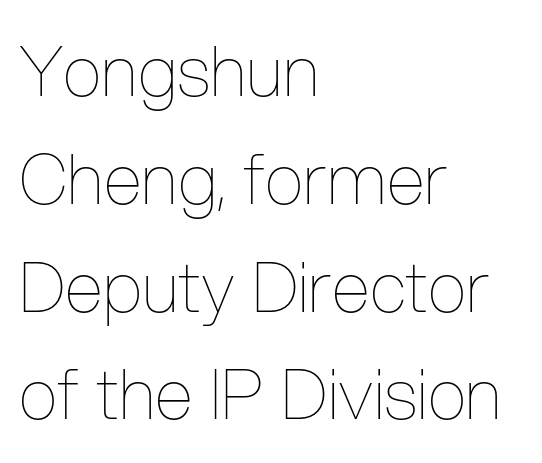
The image shows 70 px thin, condensed type, upright; set left-aligned, normal line spacing (1.54x), normal letter spacing, not underlined; low stroke contrast and a medium x-height.
